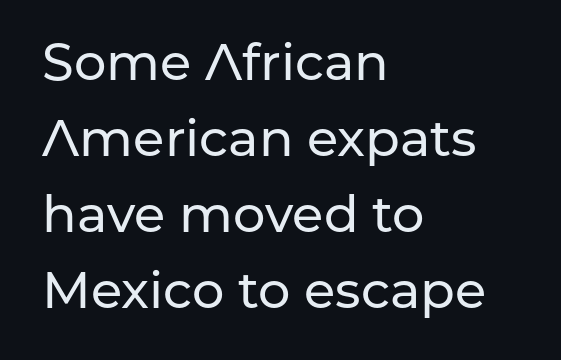
The image shows 51 px sans-serif type, upright; set left-aligned, normal line spacing (1.49x), normal letter spacing, not underlined; low stroke contrast and a medium x-height.
